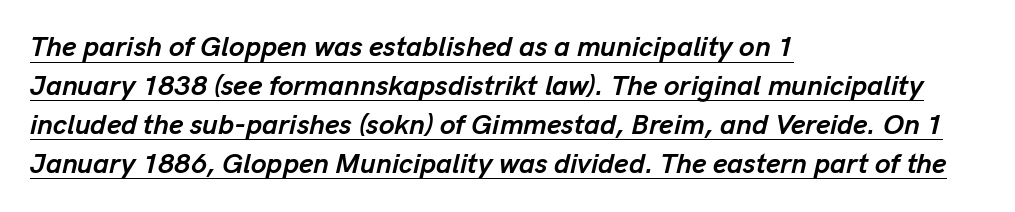
Quick note: italic. Note the varied advance widths — an 'i' is clearly narrower than an 'm'. Here the glyphs are tracked normally, forming tight word shapes. The face used here appears with an underline applied. A full-strength bold gives these letters their thick strokes. Normally led — the rows are evenly, conventionally spaced.
